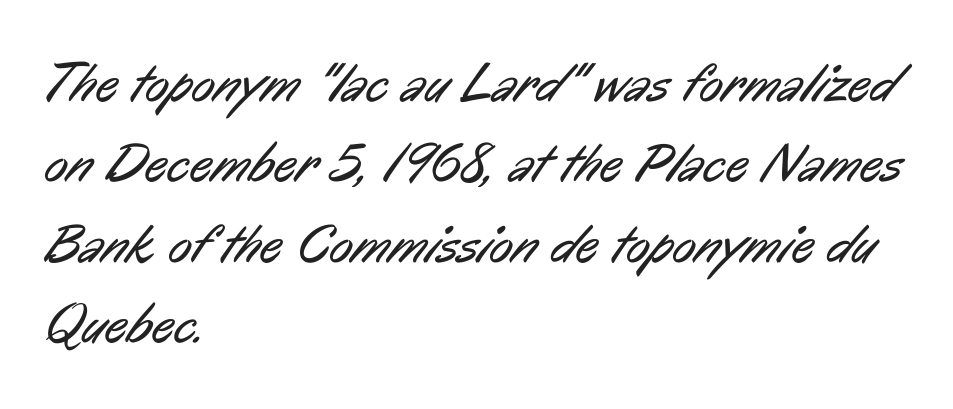
{"serif": "no", "bold": "no", "weight": "regular", "width": "condensed", "stroke_contrast": "low", "x_height": "medium", "monospaced": "no", "underline": "no", "align": "left", "line_spacing": "normal", "line_spacing_ratio": 1.46, "letter_spacing": "normal", "letter_spacing_em": 0.0, "glyph_px": 55}
